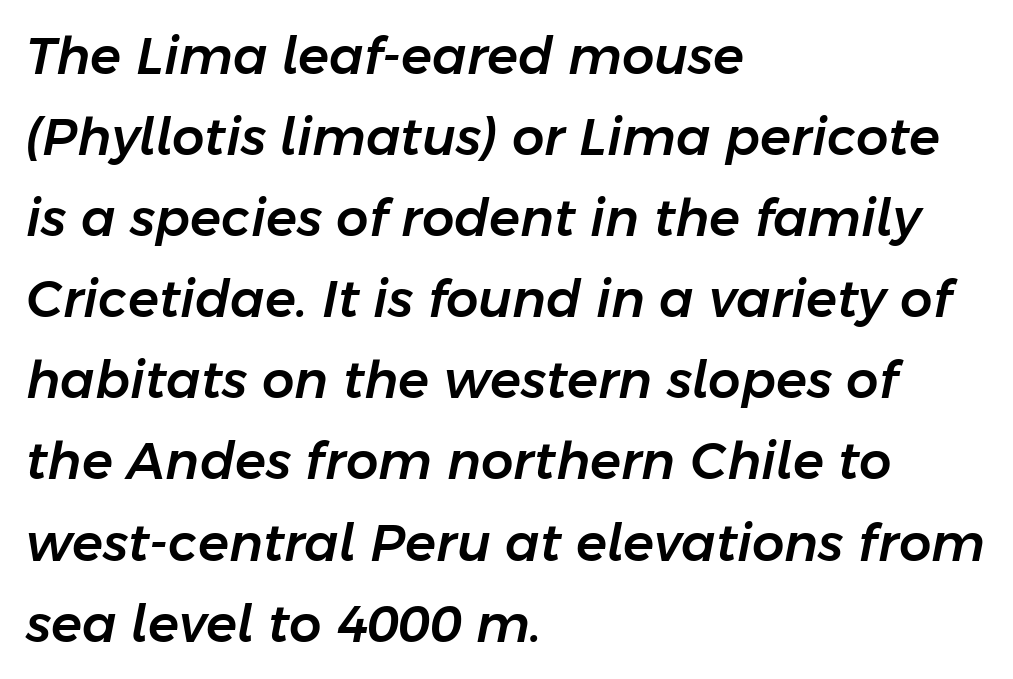
Think of a printed novel: that variable character pitch is what you see here. Only glyphs here, with clear space below each row. In terms of leading, this rendering sits right in the middle. You can tell it's italic because the verticals aren't actually vertical.
